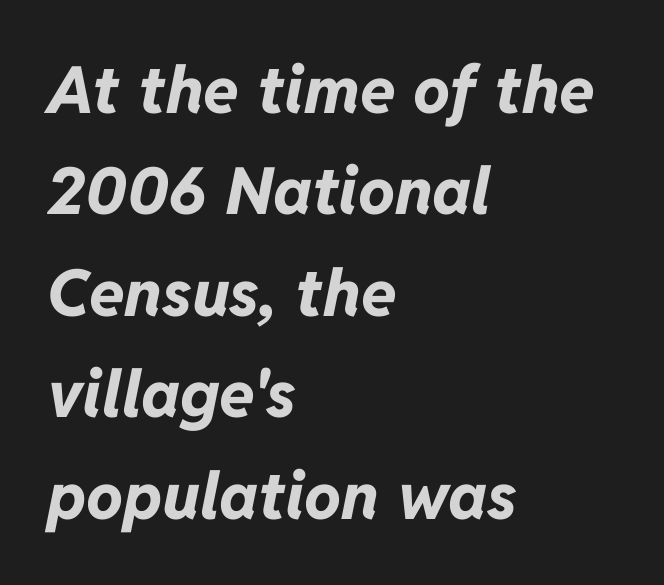
Q: Is the text bold? A: Yes.
Q: Is the text italic (slanted)? A: Yes, it leans right by about 11 degrees.
Q: Is the text underlined? A: No.
Q: How is the paragraph aligned? A: Left-aligned.
Q: Is the spacing between letters normal or unusually wide? A: Normal.
Q: Is the spacing between lines tight, normal or loose? A: Normal.
Q: Width (condensed, normal, or wide)? A: Normal.
Q: Stroke contrast? A: Low.
Q: x-height? A: Medium.
Q: Monospaced? A: No.
